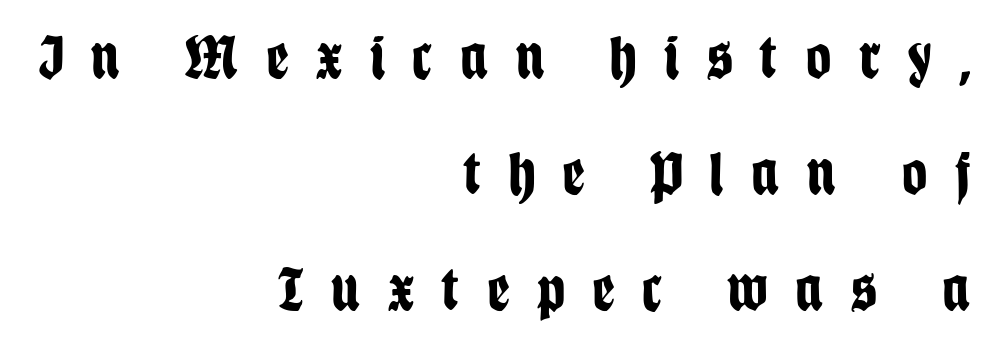
{"serif": "no", "italic": "no", "bold": "yes", "weight": "bold", "width": "condensed", "stroke_contrast": "low", "x_height": "large", "monospaced": "no", "underline": "no", "align": "right", "line_spacing_ratio": 1.87, "letter_spacing": "wide", "letter_spacing_em": 0.45, "glyph_px": 62}
